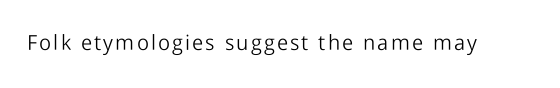
Nope, not italic — everything's standing straight. Weight: regular or lighter. This rendering features lettering with no underline.
